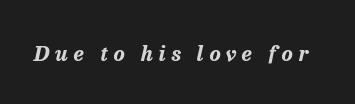
Only glyphs here, with clear space below each row. Students, note that the glyphs here are deliberately spaced far apart. Typographic density is high because the face is bold. The specimen reads as italic at a glance.
